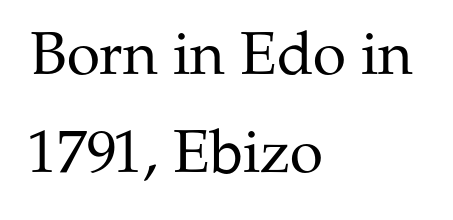
Teacher's note: observe the even left margin — that is flush-left alignment. Caption: face not bold, strokes unweighted. There is no visible air inserted between adjacent glyphs. The passage shown stacks its lines at a standard gap.
